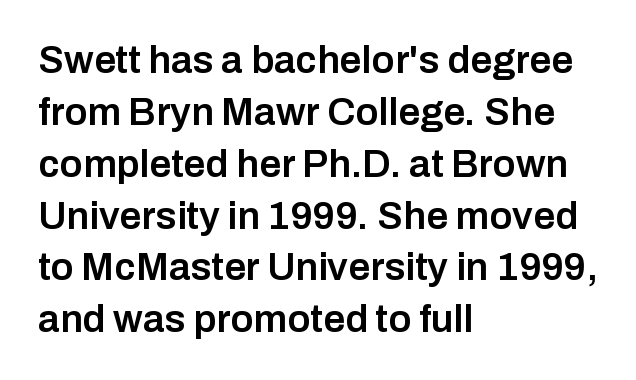
Q: Is the text bold? A: Semi-bold.
Q: Is the text italic (slanted)? A: No, it is upright.
Q: Is the typeface a serif or a sans-serif typeface? A: Sans-serif.
Q: Is the text underlined? A: No.
Q: How is the paragraph aligned? A: Left-aligned.
Q: Is the spacing between letters normal or unusually wide? A: Normal.
Q: Is the spacing between lines tight, normal or loose? A: Normal.
Q: Width (condensed, normal, or wide)? A: Normal.
Q: Stroke contrast? A: Low.
Q: x-height? A: Medium.
Q: Monospaced? A: No.
